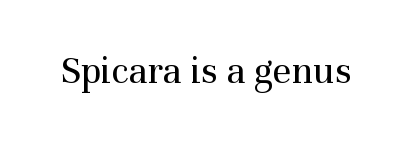
{"serif": "yes", "italic": "no", "bold": "no", "weight": "regular", "width": "normal", "stroke_contrast": "medium", "x_height": "medium", "monospaced": "no", "underline": "no", "letter_spacing": "normal", "letter_spacing_em": 0.0, "glyph_px": 41}
